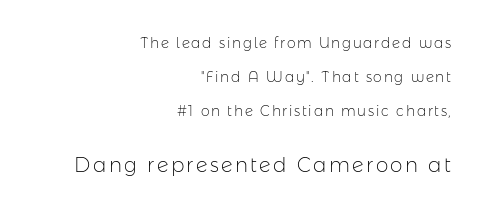
The words here are not underlined. No extra ink here — the face is not bold. You can tell it's not italic because the verticals are truly vertical. Reading down the column, the eye jumps a long way to each next line. These two chunks differ in scale, with the bottom chunk taking the larger measure. Caption: multi-line text, flush right, ragged left.
